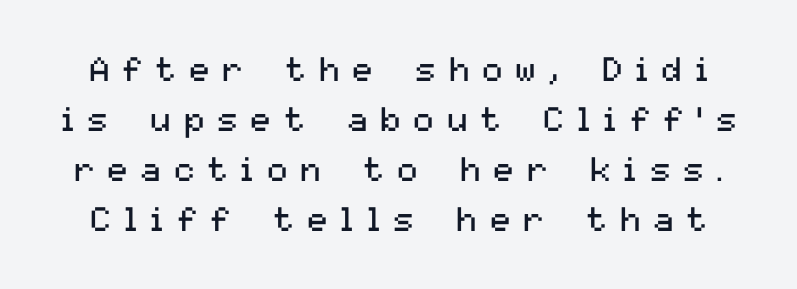
Descenders are the only things crossing below the line. Glyph-to-glyph distance is far greater than everyday printed text. The weight would be labelled regular, book, light, or lighter still. The face used here is proportionally spaced, like ordinary book or web type. Nope, no serifs anywhere on these letters.
